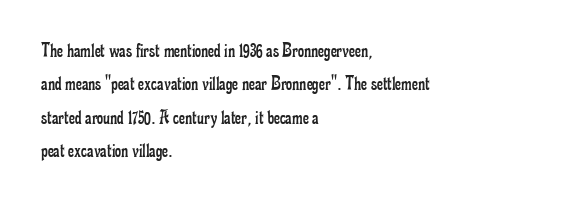
Q: Is the text bold? A: No.
Q: Is the text italic (slanted)? A: No, it is upright.
Q: Is the text underlined? A: No.
Q: How is the paragraph aligned? A: Left-aligned.
Q: Is the spacing between letters normal or unusually wide? A: Normal.
Q: Is the spacing between lines tight, normal or loose? A: Normal.
